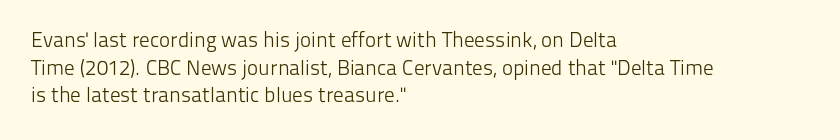
{"italic": "no", "bold": "no", "underline": "no", "align": "left", "line_spacing": "normal", "line_spacing_ratio": 1.32, "letter_spacing": "normal", "letter_spacing_em": 0.0, "glyph_px": 21}
